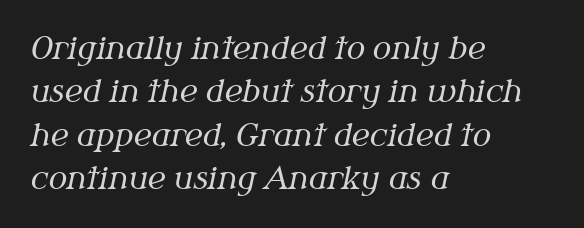
{"serif": "yes", "italic": "yes", "lean": "right", "slant_degrees": 12, "bold": "no", "weight": "regular", "width": "normal", "stroke_contrast": "medium", "x_height": "medium", "monospaced": "no", "underline": "no", "align": "left", "line_spacing": "normal", "line_spacing_ratio": 1.4, "letter_spacing": "normal", "letter_spacing_em": 0.0, "glyph_px": 31}
